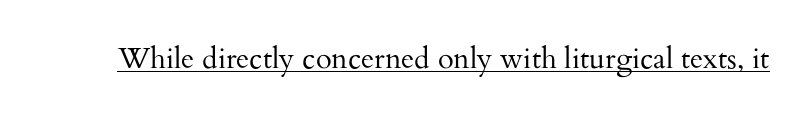
The image shows 29 px regular-weight serif type, upright; set normal letter spacing, underlined; medium stroke contrast and a small x-height.
